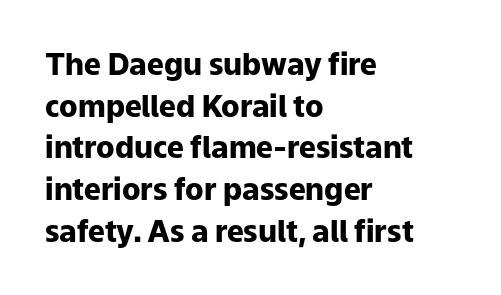
{"serif": "no", "italic": "no", "bold": "yes", "weight": "heavy", "width": "normal", "stroke_contrast": "low", "x_height": "medium", "monospaced": "no", "underline": "no", "align": "left", "line_spacing": "normal", "line_spacing_ratio": 1.39, "letter_spacing": "normal", "letter_spacing_em": 0.0, "glyph_px": 30}
